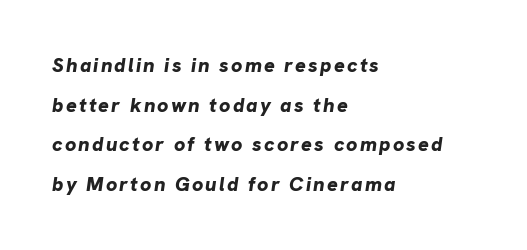
The image shows 20 px bold type, italic (leaning right); set left-aligned, loose line spacing (1.98x), not underlined.
